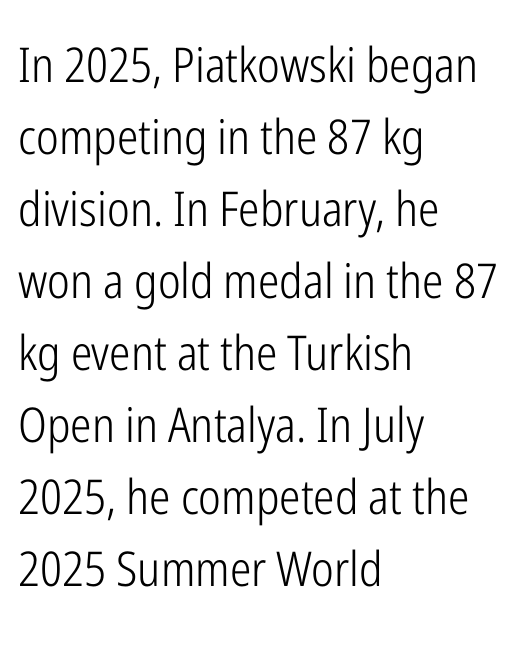
Q: Is the text bold? A: No.
Q: Is the text italic (slanted)? A: No, it is upright.
Q: Is the typeface a serif or a sans-serif typeface? A: Sans-serif.
Q: Is the text underlined? A: No.
Q: How is the paragraph aligned? A: Left-aligned.
Q: Is the spacing between letters normal or unusually wide? A: Normal.
Q: Is the spacing between lines tight, normal or loose? A: Normal.
Q: Width (condensed, normal, or wide)? A: Condensed.
Q: Stroke contrast? A: Low.
Q: x-height? A: Medium.
Q: Monospaced? A: No.
